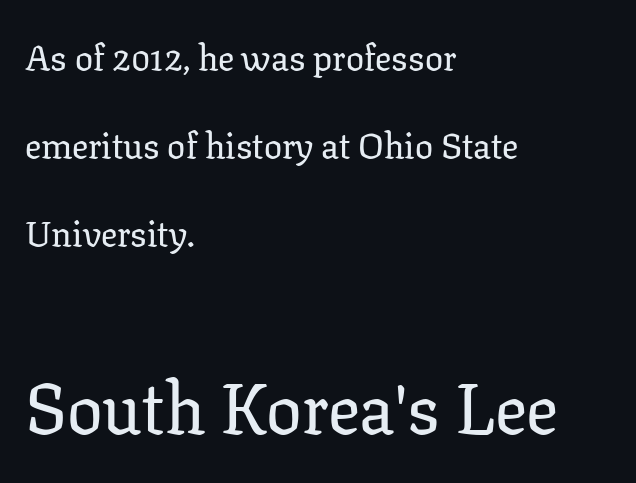
Q: Is the text italic (slanted)? A: No, it is upright.
Q: Is the typeface a serif or a sans-serif typeface? A: Serif.
Q: Is the text underlined? A: No.
Q: How is the paragraph aligned? A: Left-aligned.
Q: Is the spacing between letters normal or unusually wide? A: Normal.
Q: Is the spacing between lines tight, normal or loose? A: Loose.
Q: Which block of text is set in a larger size, the first (top) or the second (bottom)? A: The second (bottom) one.
Q: Width (condensed, normal, or wide)? A: Normal.
Q: Stroke contrast? A: Low.
Q: x-height? A: Medium.
Q: Monospaced? A: No.
